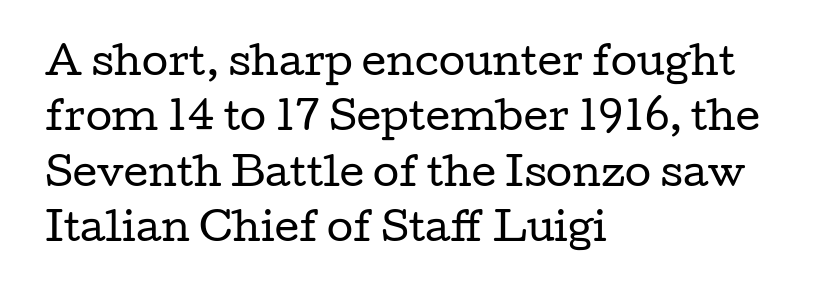
{"serif": "yes", "italic": "no", "bold": "no", "weight": "regular", "width": "wide", "stroke_contrast": "low", "x_height": "medium", "monospaced": "no", "underline": "no", "align": "left", "line_spacing": "normal", "line_spacing_ratio": 1.46, "letter_spacing": "normal", "letter_spacing_em": 0.0, "glyph_px": 38}
